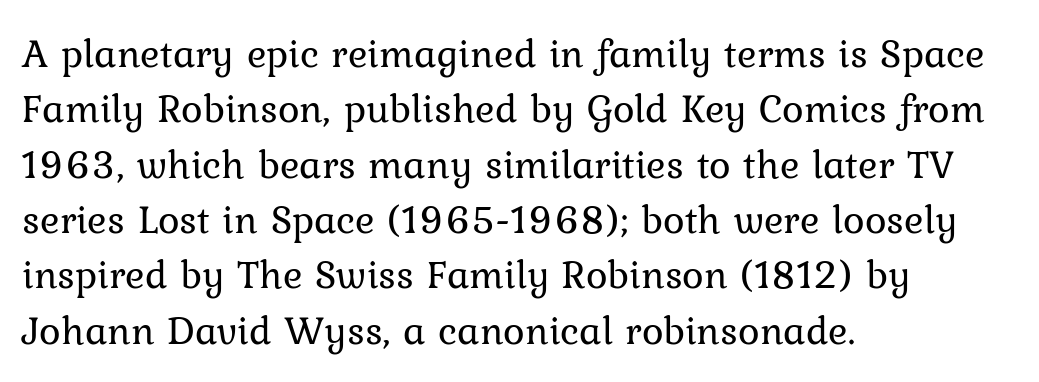
The image shows 41 px regular-weight serif type, upright; set left-aligned, normal line spacing (1.35x), normal letter spacing, not underlined; low stroke contrast and a medium x-height.
